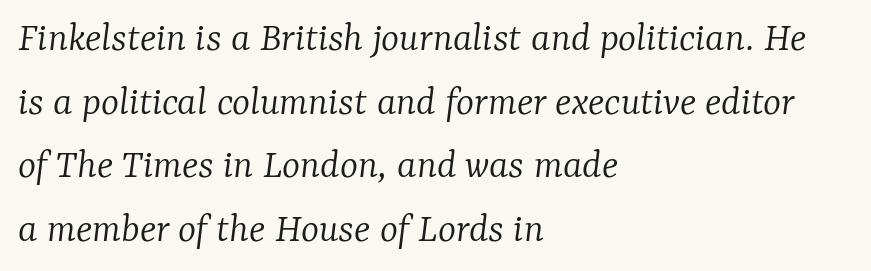
The space directly below the letters is spotless. Yep, those are serifs on the letters. Tracking here is standard; glyphs follow each other at the usual distance. Caption: multi-line text, flush left, ragged right.
